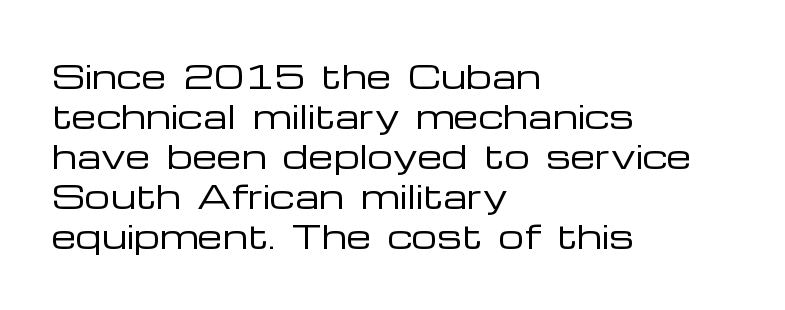
Descenders hang freely into open space. In terms of letterform style, serifs are entirely absent. This rendering leaves character spacing at its baseline value. Posture: vertical. The typesetter chose a ragged-right arrangement here. Character widths vary here, with narrow letters taking less room than wide ones.
